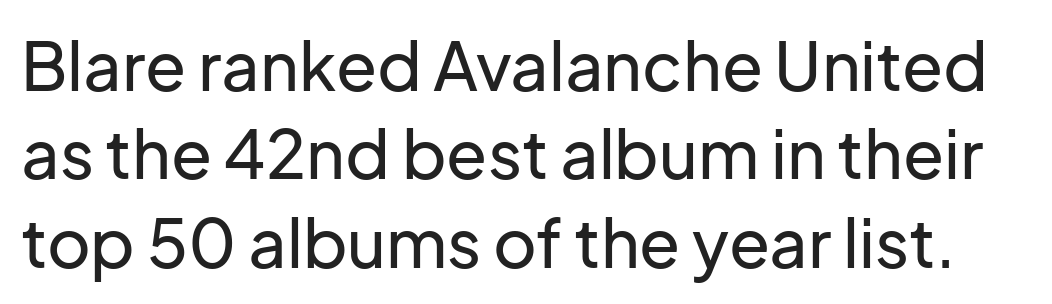
Q: Is the text italic (slanted)? A: No, it is upright.
Q: Is the typeface a serif or a sans-serif typeface? A: Sans-serif.
Q: Is the text underlined? A: No.
Q: Is the spacing between letters normal or unusually wide? A: Normal.
Q: Is the spacing between lines tight, normal or loose? A: Normal.
Q: Width (condensed, normal, or wide)? A: Normal.
Q: Stroke contrast? A: Low.
Q: x-height? A: Medium.
Q: Monospaced? A: No.
